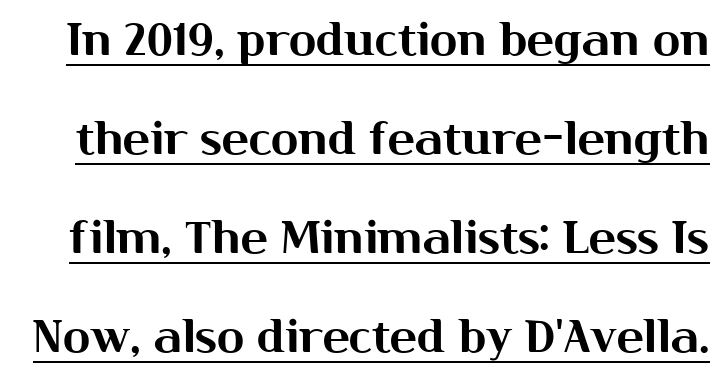
The lettering holds an erect, upright posture throughout. Honestly, the letter spacing is just normal — you wouldn't notice it. Students, observe the line beneath the letters — that is underlining. Each letter keeps its own natural width here, so spacing adapts to shape.
